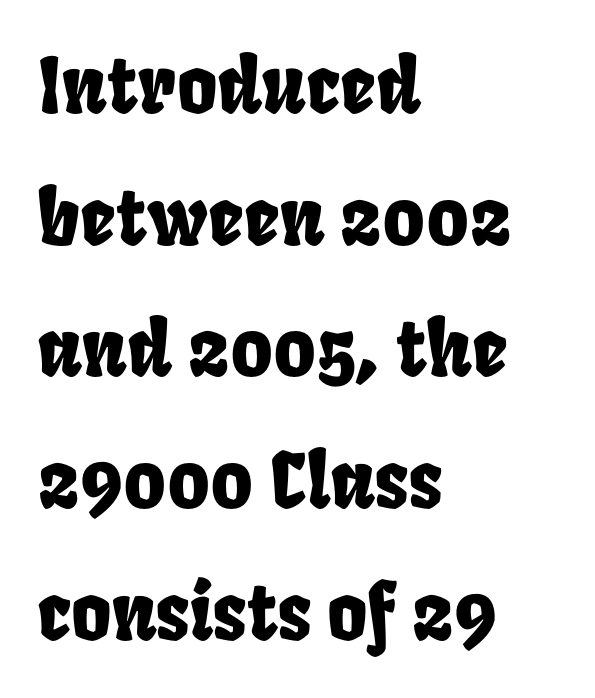
{"width": "condensed", "stroke_contrast": "low", "x_height": "large", "monospaced": "no", "underline": "no", "align": "left", "line_spacing_ratio": 1.71, "letter_spacing": "normal", "letter_spacing_em": 0.0, "glyph_px": 77}
